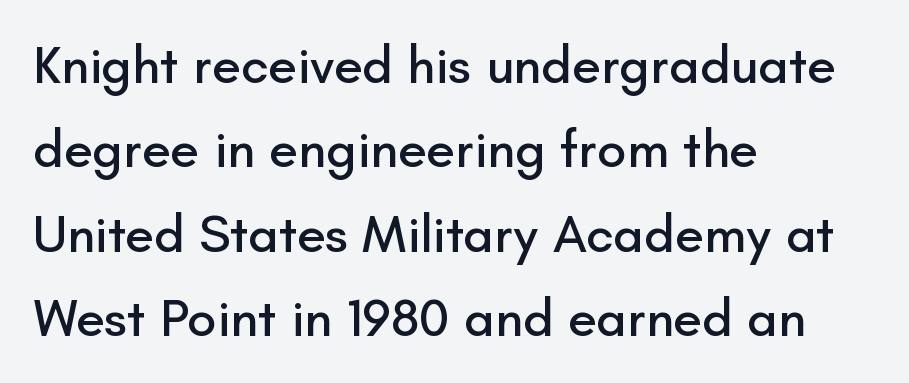
Q: Is the text italic (slanted)? A: No, it is upright.
Q: Is the typeface a serif or a sans-serif typeface? A: Sans-serif.
Q: Is the text underlined? A: No.
Q: How is the paragraph aligned? A: Left-aligned.
Q: Is the spacing between letters normal or unusually wide? A: Normal.
Q: Is the spacing between lines tight, normal or loose? A: Normal.
Q: Width (condensed, normal, or wide)? A: Normal.
Q: Stroke contrast? A: Low.
Q: x-height? A: Small.
Q: Monospaced? A: No.
